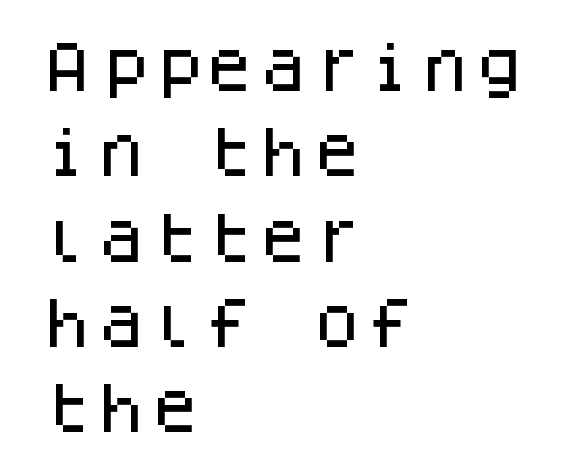
{"serif": "no", "italic": "no", "width": "normal", "stroke_contrast": "low", "x_height": "large", "monospaced": "yes", "underline": "no", "align": "left", "line_spacing": "normal", "line_spacing_ratio": 1.58, "letter_spacing": "normal", "letter_spacing_em": 0.0, "glyph_px": 54}
